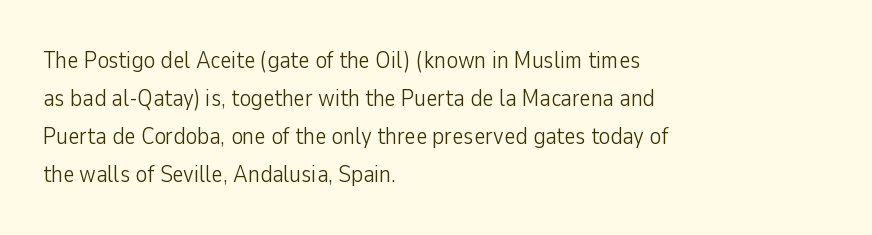
Q: Is the text bold? A: No.
Q: Is the text italic (slanted)? A: No, it is upright.
Q: Is the text underlined? A: No.
Q: How is the paragraph aligned? A: Left-aligned.
Q: Is the spacing between letters normal or unusually wide? A: Normal.
Q: Is the spacing between lines tight, normal or loose? A: Normal.
